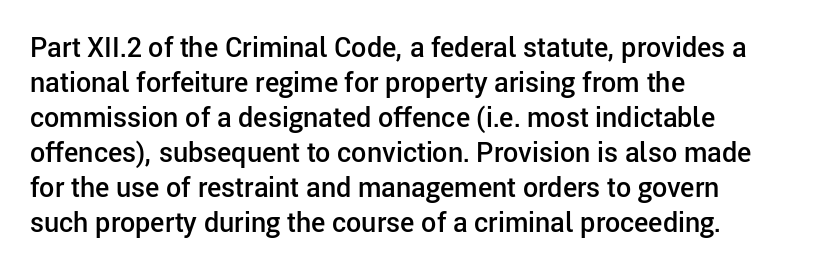
{"italic": "no", "bold": "semi", "underline": "no", "align": "left", "line_spacing": "normal", "line_spacing_ratio": 1.3, "letter_spacing": "normal", "letter_spacing_em": 0.0, "glyph_px": 27}
